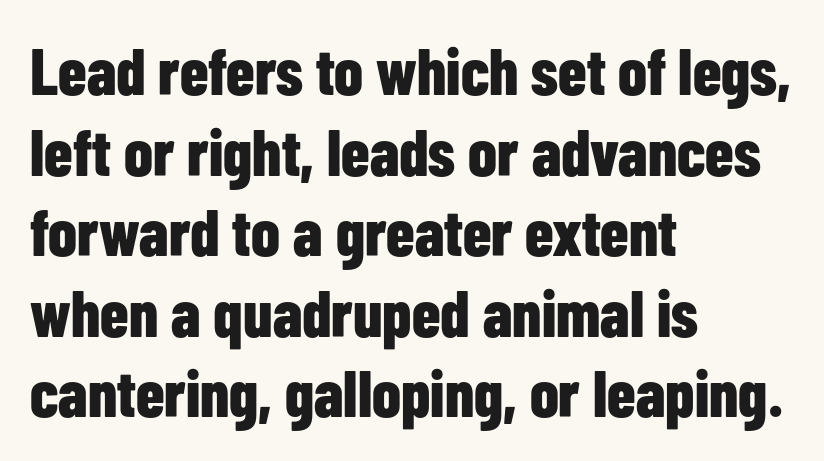
{"serif": "no", "italic": "no", "bold": "yes", "weight": "bold", "width": "condensed", "stroke_contrast": "low", "x_height": "medium", "monospaced": "no", "underline": "no", "align": "left", "line_spacing_ratio": 1.24, "letter_spacing": "normal", "letter_spacing_em": 0.0, "glyph_px": 65}
